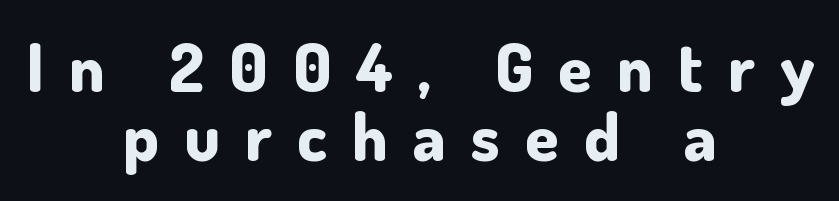
The image shows 67 px bold sans-serif type, upright; set centered, tight line spacing (1.03x), unusually wide letter spacing (+0.38 em), not underlined; low stroke contrast and a small x-height.
